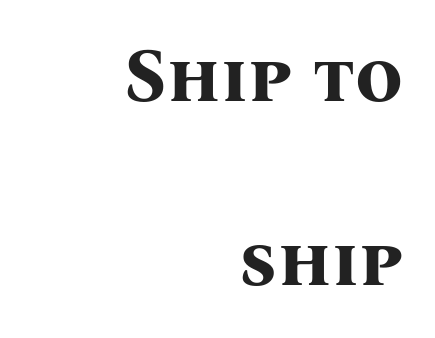
Q: Is the text bold? A: Yes.
Q: Is the text italic (slanted)? A: No, it is upright.
Q: Is the typeface a serif or a sans-serif typeface? A: Serif.
Q: Is the text underlined? A: No.
Q: How is the paragraph aligned? A: Right-aligned.
Q: Is the spacing between letters normal or unusually wide? A: Normal.
Q: Is the spacing between lines tight, normal or loose? A: Loose.
Q: Width (condensed, normal, or wide)? A: Normal.
Q: Stroke contrast? A: Medium.
Q: x-height? A: Medium.
Q: Monospaced? A: No.
